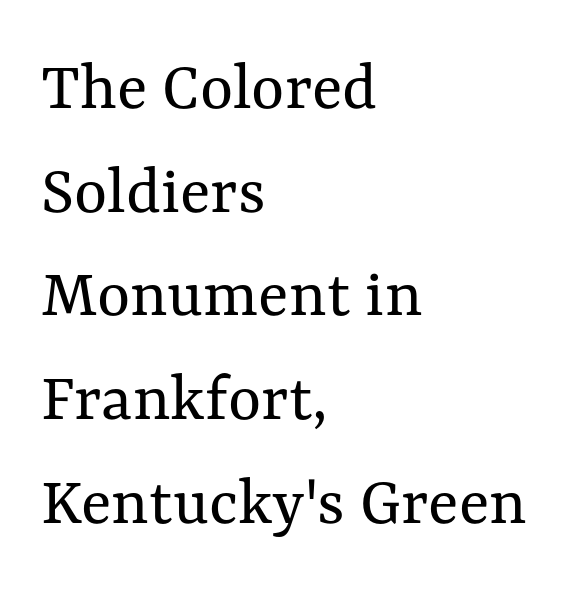
The image shows 71 px regular-weight type, upright; set left-aligned, normal line spacing (1.46x), normal letter spacing, not underlined; medium stroke contrast and a medium x-height.
